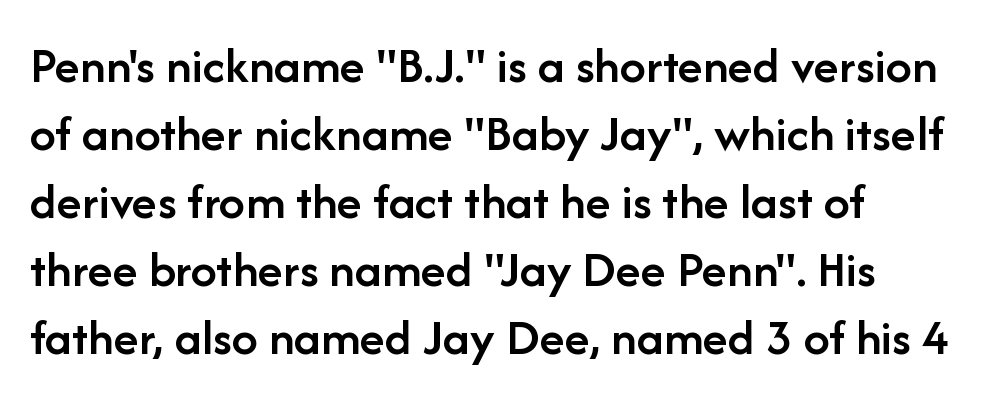
Here the designer chose a conventional face with non-uniform glyph widths. The rendering uses a semibold face; strokes are thickened but not to full bold. Check where the strokes stop: nothing finishes them off — pure sans. A bare baseline throughout the passage.
